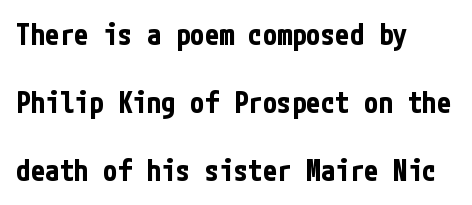
Q: Is the text bold? A: Yes.
Q: Is the text italic (slanted)? A: No, it is upright.
Q: Is the typeface a serif or a sans-serif typeface? A: Sans-serif.
Q: Is the text underlined? A: No.
Q: How is the paragraph aligned? A: Left-aligned.
Q: Is the spacing between letters normal or unusually wide? A: Normal.
Q: Is the spacing between lines tight, normal or loose? A: Loose.
Q: Width (condensed, normal, or wide)? A: Condensed.
Q: Stroke contrast? A: Low.
Q: x-height? A: Medium.
